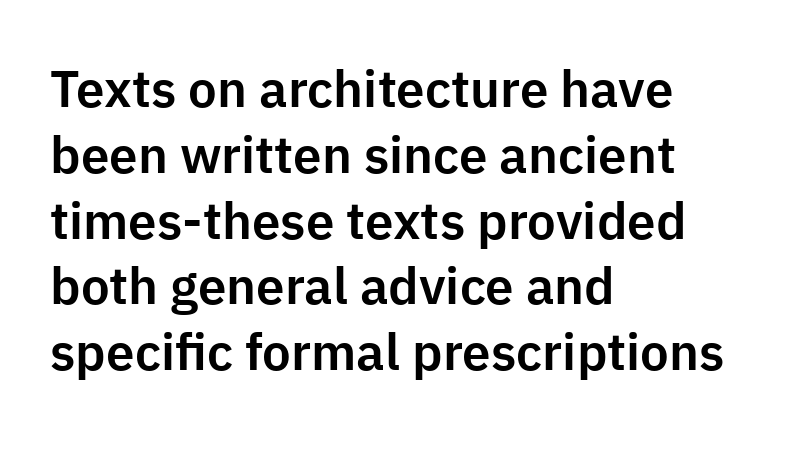
You could not count columns in this text — the font is proportionally spaced. Unmarked baselines from the first word to the last. Standard letterfit; no display-style spreading of the glyphs. This sample keeps an unexceptional amount of space between lines.
